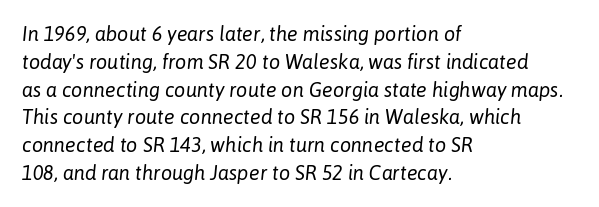
The image shows 20 px text type, italic (leaning right); set left-aligned, normal line spacing (1.39x), normal letter spacing, not underlined.
